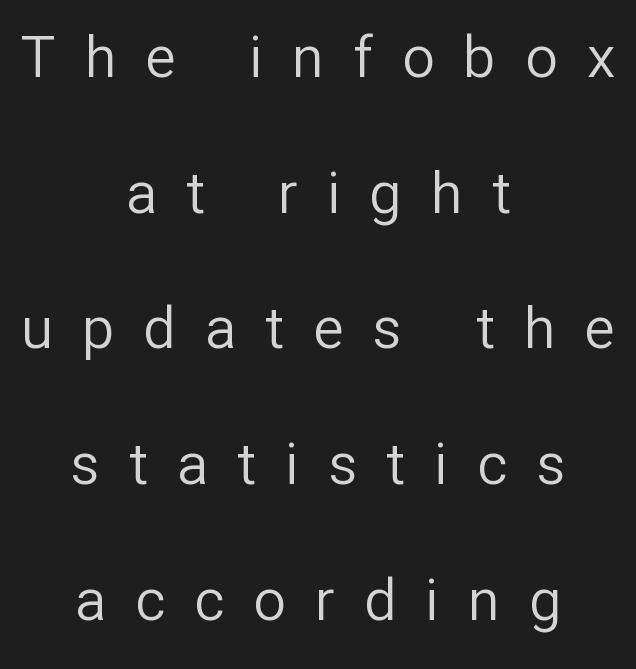
This rendering widens character spacing well past its baseline value. The compositor balanced each line on the midline. Students, observe: this is what heavily led, spacious text looks like. The foot of each line stays bare and open. Is the stroke heavy? The answer is a plain regular-or-lighter. Upright lettering throughout.
